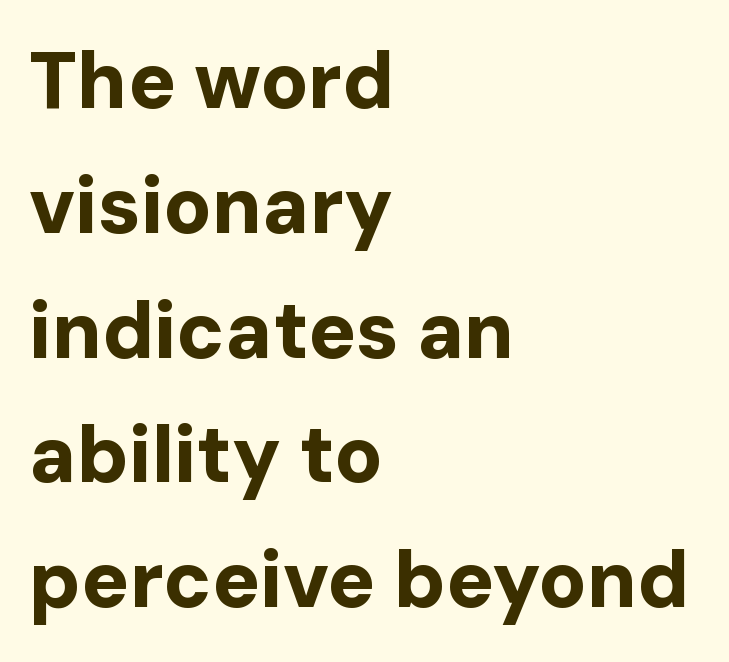
Q: Is the text bold? A: Yes.
Q: Is the text italic (slanted)? A: No, it is upright.
Q: Is the typeface a serif or a sans-serif typeface? A: Sans-serif.
Q: Is the text underlined? A: No.
Q: How is the paragraph aligned? A: Left-aligned.
Q: Is the spacing between letters normal or unusually wide? A: Normal.
Q: Is the spacing between lines tight, normal or loose? A: Normal.
Q: Width (condensed, normal, or wide)? A: Normal.
Q: Stroke contrast? A: Low.
Q: x-height? A: Medium.
Q: Monospaced? A: No.
